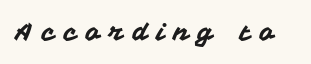
Q: Is the text italic (slanted)? A: Yes.
Q: Is the text underlined? A: No.
Q: Is the spacing between letters normal or unusually wide? A: Unusually wide.
